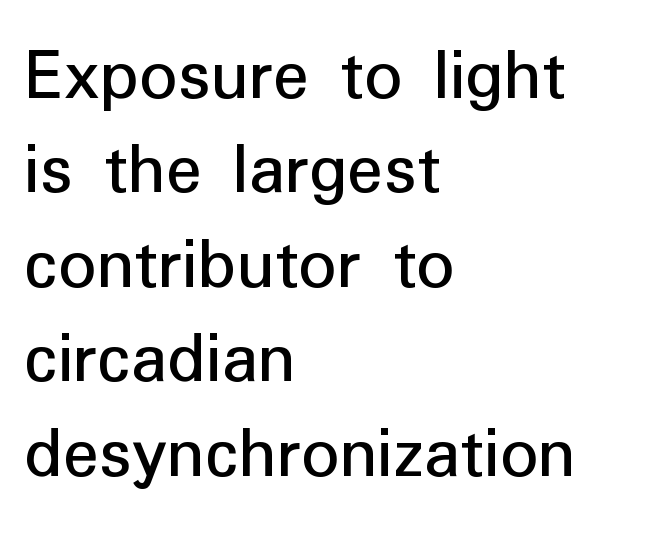
Q: Is the text bold? A: No.
Q: Is the text italic (slanted)? A: No, it is upright.
Q: Is the typeface a serif or a sans-serif typeface? A: Sans-serif.
Q: Is the text underlined? A: No.
Q: How is the paragraph aligned? A: Left-aligned.
Q: Is the spacing between letters normal or unusually wide? A: Normal.
Q: Is the spacing between lines tight, normal or loose? A: Normal.
Q: Width (condensed, normal, or wide)? A: Normal.
Q: Stroke contrast? A: Low.
Q: x-height? A: Medium.
Q: Monospaced? A: No.
